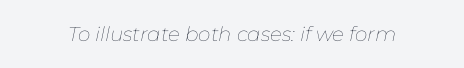
No heavy texture on the line: the type isn't bold. Words appear dense and cohesive because spacing is normal. The foot of each line stays bare and open. Does the lettering tilt? It does — this is italic.
